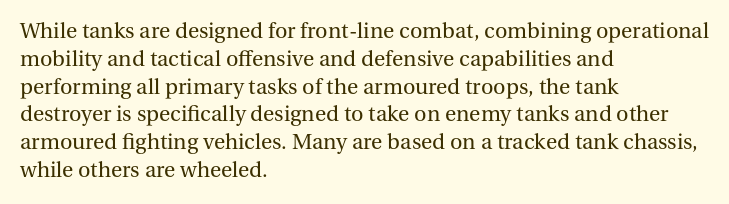
Italic: no, the glyphs are upright roman. Typeset ragged right — the left edge is the straight one. The gaps between neighbouring characters are ordinary and unremarkable. No letter is thick-stroked: the sample isn't bold. Lines of text with bare space underneath.
